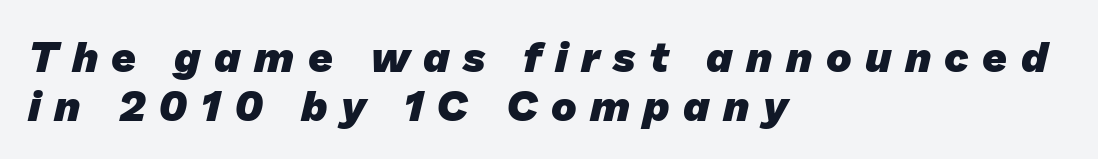
Q: Is the text bold? A: Yes.
Q: Is the typeface a serif or a sans-serif typeface? A: Sans-serif.
Q: Is the text underlined? A: No.
Q: How is the paragraph aligned? A: Left-aligned.
Q: Is the spacing between letters normal or unusually wide? A: Unusually wide.
Q: Is the spacing between lines tight, normal or loose? A: Tight.
Q: Width (condensed, normal, or wide)? A: Normal.
Q: Stroke contrast? A: Low.
Q: x-height? A: Medium.
Q: Monospaced? A: No.
